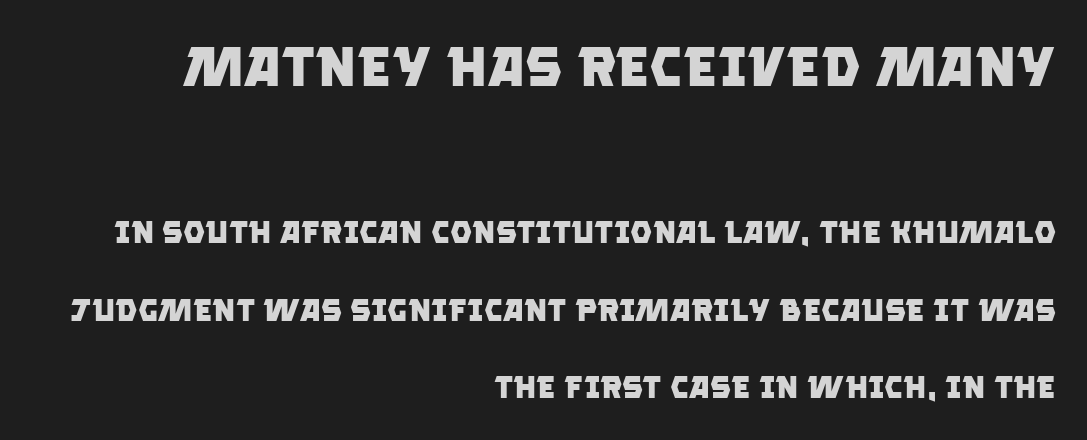
No extra tracking has been applied to these lines. Chunky letters — that's bold for sure. Proportional: the letters do not fall into vertical columns. Letters rest on an invisible, unmarked baseline. The rendering anchors every line to the right-hand side.
